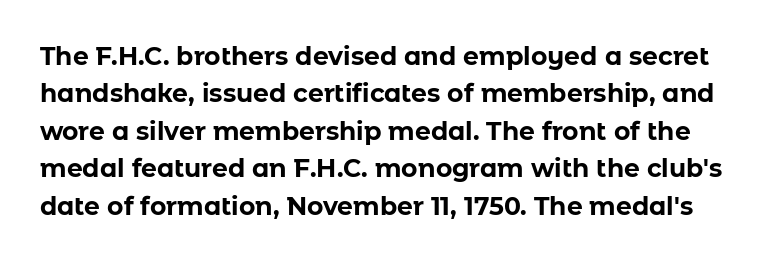
Q: Is the text bold? A: Yes.
Q: Is the text italic (slanted)? A: No, it is upright.
Q: Is the text underlined? A: No.
Q: Is the spacing between letters normal or unusually wide? A: Normal.
Q: Is the spacing between lines tight, normal or loose? A: Normal.
